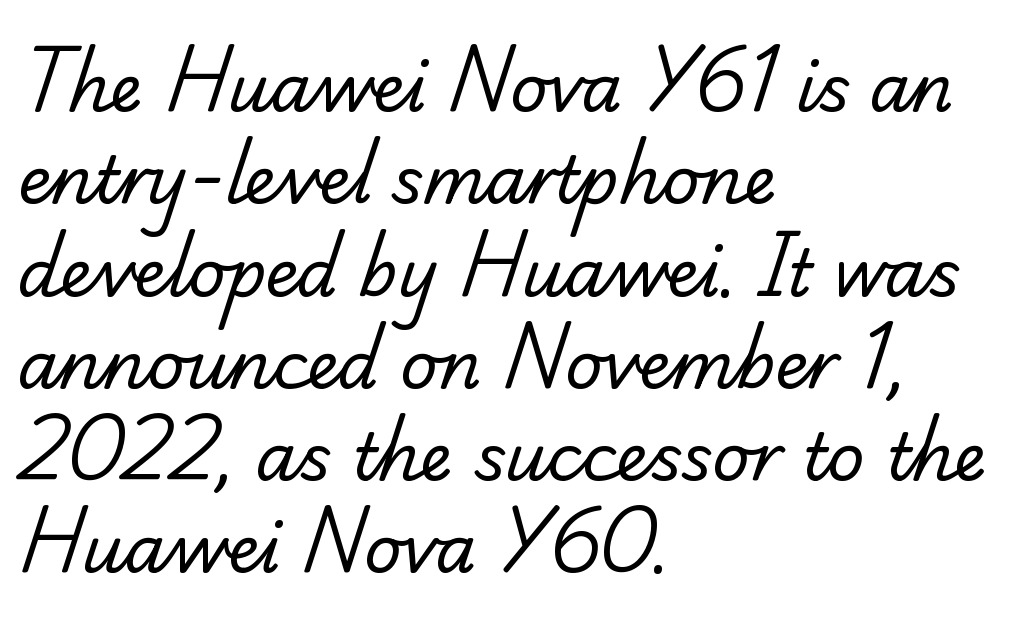
Underlining? Definitely not there. Serifs: yes, visible at the terminals of the letterforms. Line spacing here is normal. These lines are rendered in a variable-pitch font. Does the copy run flush right? No — it runs flush left.
